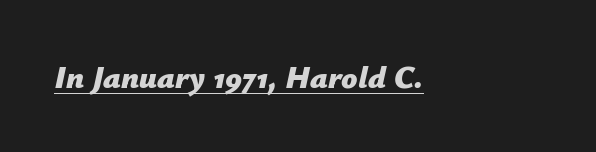
The horizontal fit of the characters is conventional and even. Check the space under the baseline: a stroke is drawn there. Posture: slanted. Spacing verdict: proportional, widths tailored to each character. The font is running at its bold setting.
